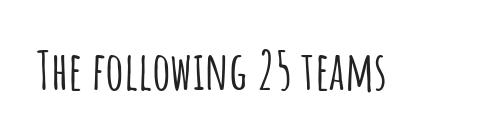
{"serif": "no", "italic": "no", "width": "condensed", "stroke_contrast": "low", "x_height": "large", "monospaced": "no", "underline": "no", "letter_spacing": "normal", "letter_spacing_em": 0.0, "glyph_px": 52}
